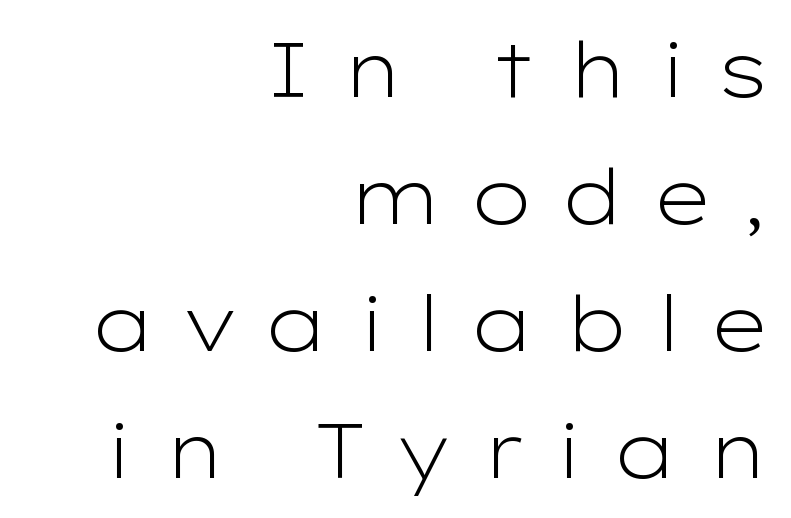
Q: Is the text bold? A: No.
Q: Is the text italic (slanted)? A: No, it is upright.
Q: Is the typeface a serif or a sans-serif typeface? A: Sans-serif.
Q: Is the text underlined? A: No.
Q: How is the paragraph aligned? A: Right-aligned.
Q: Is the spacing between letters normal or unusually wide? A: Unusually wide.
Q: Is the spacing between lines tight, normal or loose? A: Normal.
Q: Width (condensed, normal, or wide)? A: Wide.
Q: Stroke contrast? A: Low.
Q: x-height? A: Medium.
Q: Monospaced? A: No.
